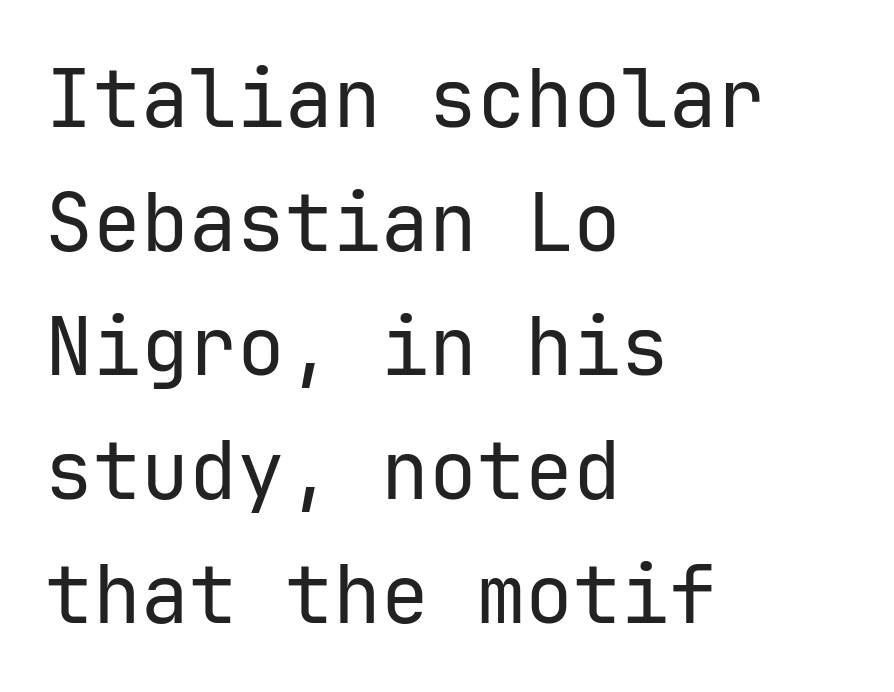
{"serif": "no", "italic": "no", "bold": "no", "weight": "regular", "width": "normal", "stroke_contrast": "low", "x_height": "medium", "monospaced": "yes", "underline": "no", "align": "left", "line_spacing": "normal", "line_spacing_ratio": 1.55, "letter_spacing": "normal", "letter_spacing_em": 0.0, "glyph_px": 80}
